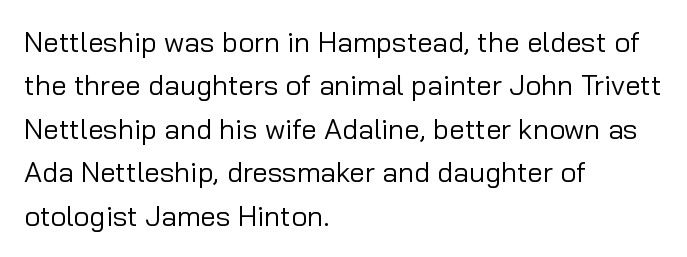
{"serif": "no", "italic": "no", "bold": "no", "weight": "regular", "width": "normal", "stroke_contrast": "low", "x_height": "medium", "monospaced": "no", "underline": "no", "align": "left", "line_spacing": "normal", "line_spacing_ratio": 1.55, "letter_spacing": "normal", "letter_spacing_em": 0.0, "glyph_px": 28}
